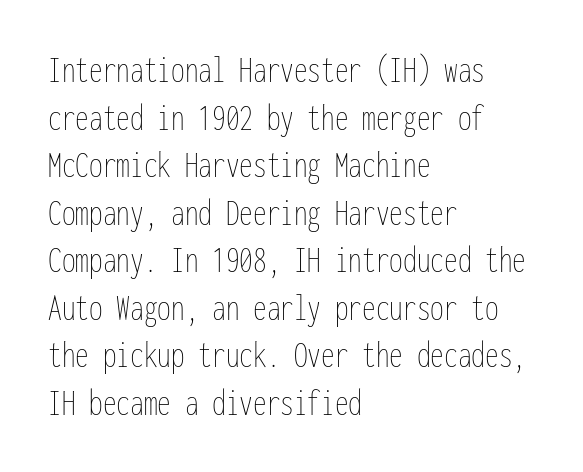
Characters follow at the spacing the type designer built in. You can tell it's not italic because the verticals are truly vertical. Compared with a typical body face, this is equally light or lighter still. Rule under the text: the space is simply empty. Note the uniform advance width — an 'i' takes as much space as an 'm'.
